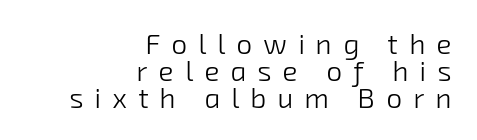
Q: Is the text bold? A: No.
Q: Is the typeface a serif or a sans-serif typeface? A: Sans-serif.
Q: Is the text underlined? A: No.
Q: How is the paragraph aligned? A: Right-aligned.
Q: Is the spacing between letters normal or unusually wide? A: Unusually wide.
Q: Is the spacing between lines tight, normal or loose? A: Tight.
Q: Width (condensed, normal, or wide)? A: Normal.
Q: Stroke contrast? A: Low.
Q: x-height? A: Medium.
Q: Monospaced? A: No.
